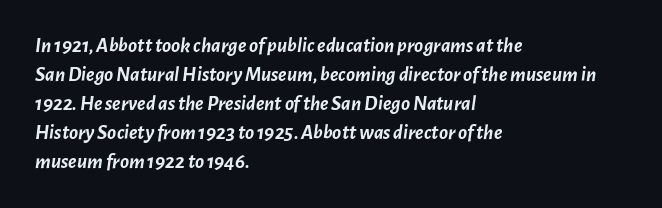
The image shows 21 px bold type, italic (leaning right); set left-aligned, normal line spacing (1.38x), normal letter spacing, not underlined.
